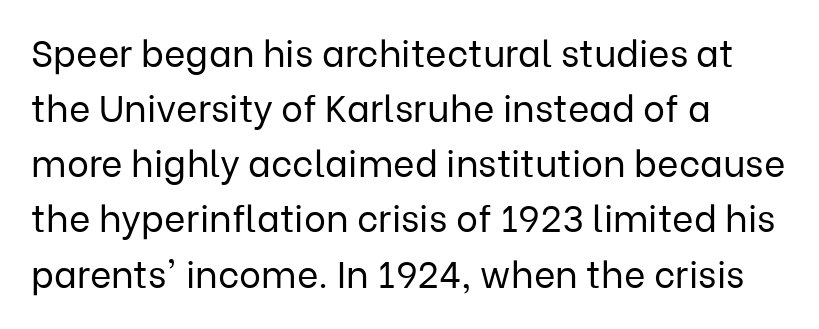
Counters stay open thanks to moderate or lighter strokes. Observe the absence of serifs on each vertical stroke in this sample. Rendered with straight, roman letterforms. The compositor pushed each line to the left boundary.
